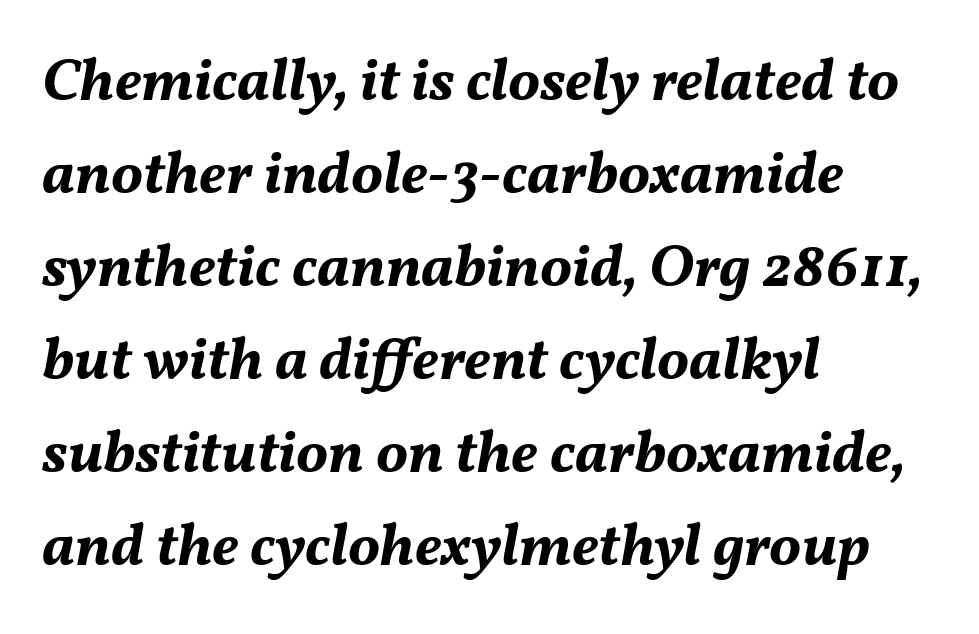
{"italic": "yes", "lean": "right", "slant_degrees": 11, "bold": "yes", "weight": "bold", "width": "normal", "stroke_contrast": "medium", "x_height": "medium", "monospaced": "no", "underline": "no", "align": "left", "line_spacing": "normal", "line_spacing_ratio": 1.55, "letter_spacing": "normal", "letter_spacing_em": 0.0, "glyph_px": 60}
